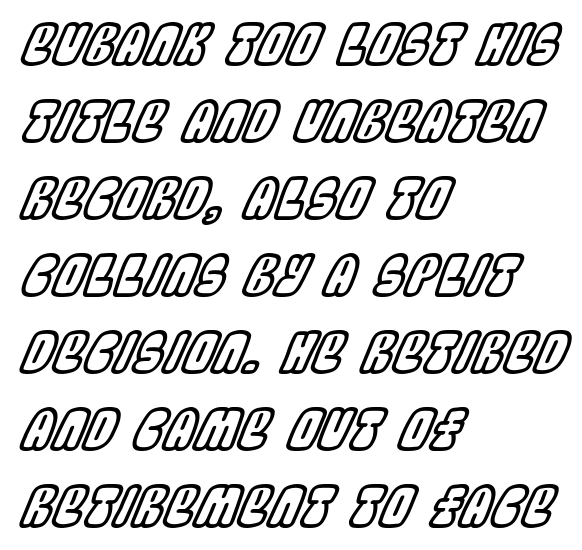
Q: Is the text italic (slanted)? A: Yes, it leans right by about 22 degrees.
Q: Is the text underlined? A: No.
Q: How is the paragraph aligned? A: Left-aligned.
Q: Is the spacing between letters normal or unusually wide? A: Normal.
Q: Is the spacing between lines tight, normal or loose? A: Normal.
Q: Width (condensed, normal, or wide)? A: Condensed.
Q: x-height? A: Large.
Q: Monospaced? A: No.
